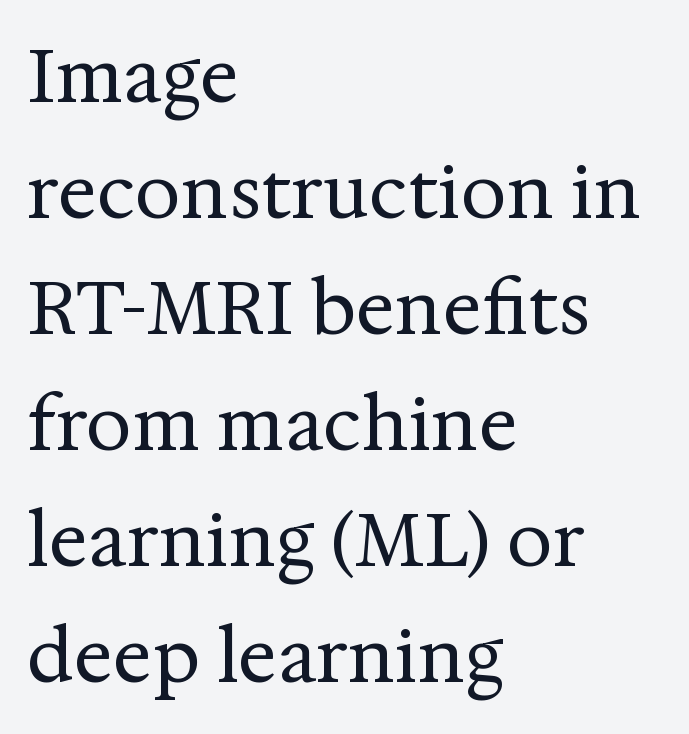
{"serif": "yes", "italic": "no", "bold": "no", "weight": "regular", "width": "normal", "stroke_contrast": "medium", "x_height": "medium", "monospaced": "no", "underline": "no", "align": "left", "line_spacing": "normal", "line_spacing_ratio": 1.59, "letter_spacing": "normal", "letter_spacing_em": 0.0, "glyph_px": 73}
